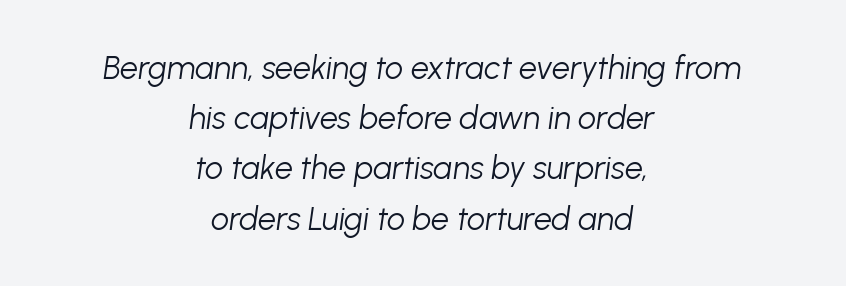
{"italic": "yes", "lean": "right", "slant_degrees": 8, "bold": "no", "weight": "light", "width": "normal", "stroke_contrast": "low", "x_height": "medium", "monospaced": "no", "underline": "no", "align": "center", "line_spacing": "normal", "line_spacing_ratio": 1.57, "letter_spacing": "normal", "letter_spacing_em": 0.0, "glyph_px": 32}
